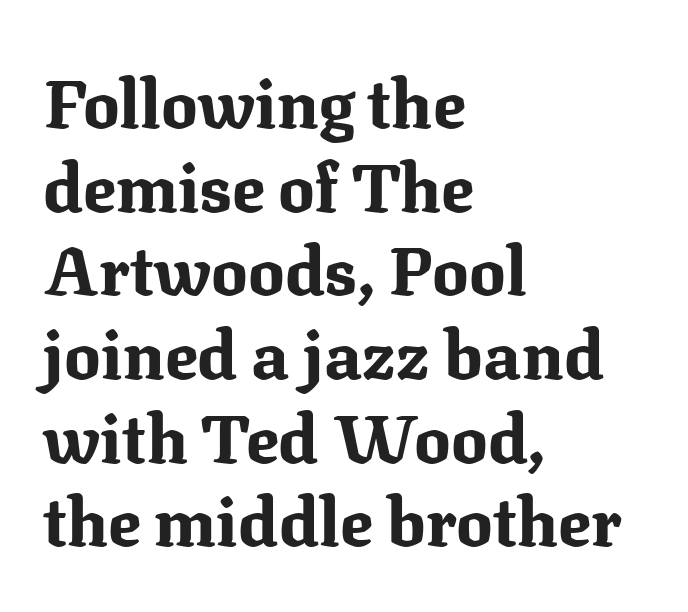
A typesetter would label this face a serif. Posture: straight, roman, zero tilt. The rendering uses natural spacing where letterforms have individual widths. The letters are bold, with thick, heavy strokes.
